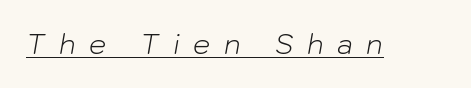
The image shows 27 px text type, italic (leaning right); set unusually wide letter spacing (+0.5 em), underlined.
